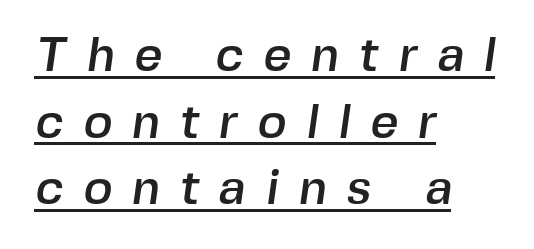
Q: Is the typeface a serif or a sans-serif typeface? A: Sans-serif.
Q: Is the text underlined? A: Yes.
Q: How is the paragraph aligned? A: Left-aligned.
Q: Is the spacing between letters normal or unusually wide? A: Unusually wide.
Q: Is the spacing between lines tight, normal or loose? A: Normal.
Q: Width (condensed, normal, or wide)? A: Normal.
Q: x-height? A: Medium.
Q: Monospaced? A: No.
